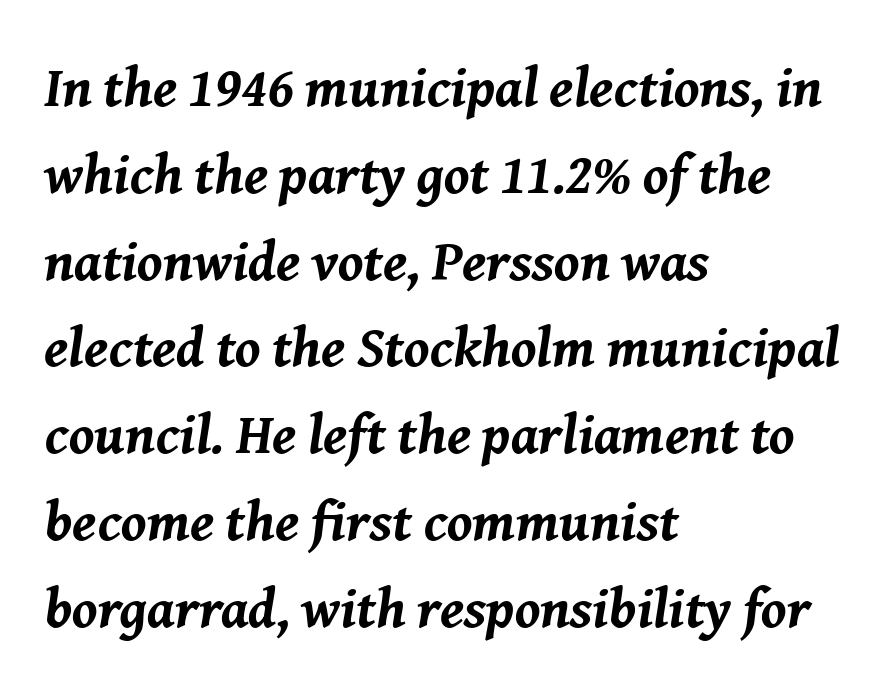
Reading down the block, your eye returns to a fixed left position each line. A dark, heavy texture on the line: the type is bold. The line-height multiplier appears to be the usual default. Italic? Definitely — the glyphs are oblique.
